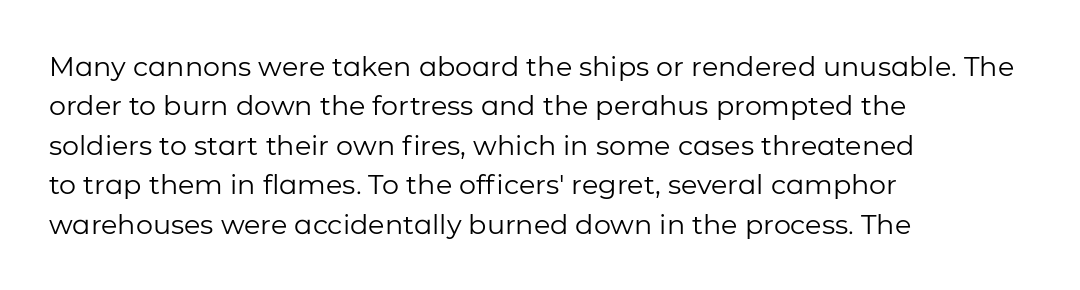
{"italic": "no", "bold": "no", "underline": "no", "align": "left", "line_spacing": "normal", "line_spacing_ratio": 1.46, "letter_spacing": "normal", "letter_spacing_em": 0.0, "glyph_px": 27}
